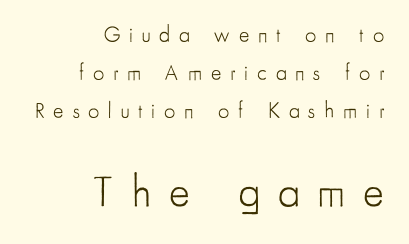
{"serif": "no", "italic": "no", "bold": "no", "weight": "light", "width": "condensed", "stroke_contrast": "low", "x_height": "small", "monospaced": "no", "underline": "no", "align": "right", "line_spacing_ratio": 1.73, "letter_spacing": "wide", "letter_spacing_em": 0.4, "larger_block": "second", "size_ratio": 2.0, "glyph_px": 44}
